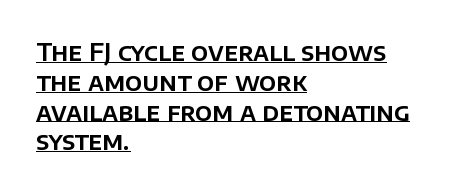
The image shows 24 px text type, upright; set left-aligned, line spacing 1.24x, normal letter spacing, underlined.
